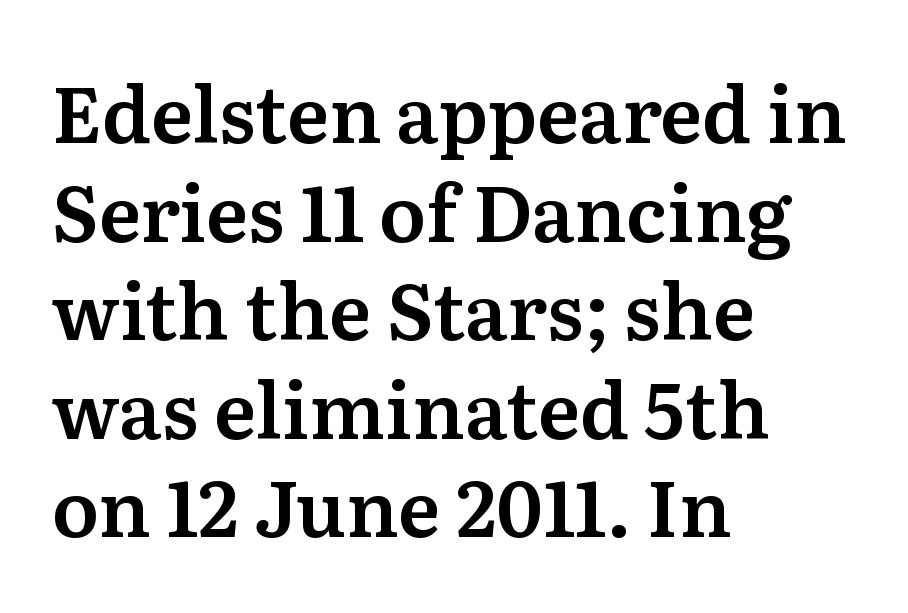
Only glyphs here, with clear space below each row. Quick note: not italic, upright. The rag falls on the right side of this text block. Horizontal bands of white between lines are of average thickness.
